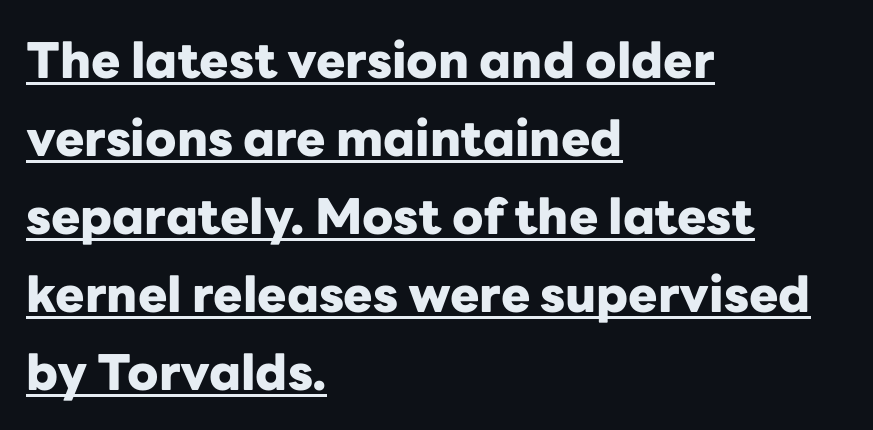
The image shows 49 px heavy sans-serif type, upright; set left-aligned, normal line spacing (1.59x), normal letter spacing, underlined; low stroke contrast and a medium x-height.
